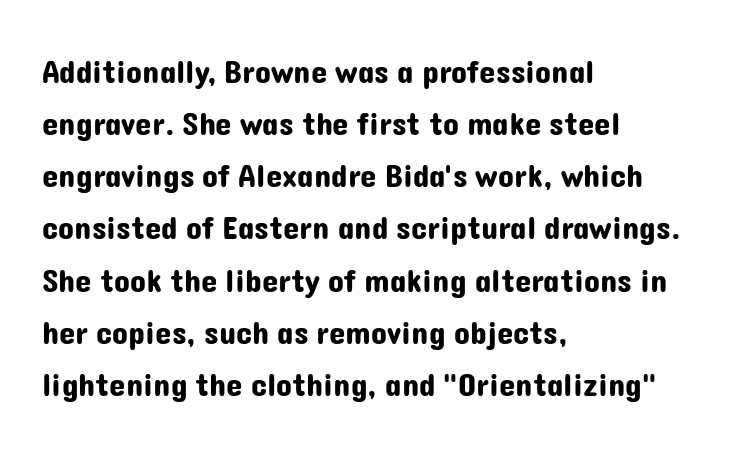
The image shows 33 px sans-serif type, upright; set left-aligned, normal line spacing (1.58x), normal letter spacing, not underlined; low stroke contrast and a medium x-height.
